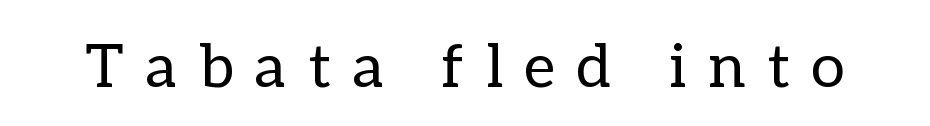
The image shows 61 px regular-weight type, upright; set unusually wide letter spacing (+0.36 em), not underlined; low stroke contrast and a medium x-height.
